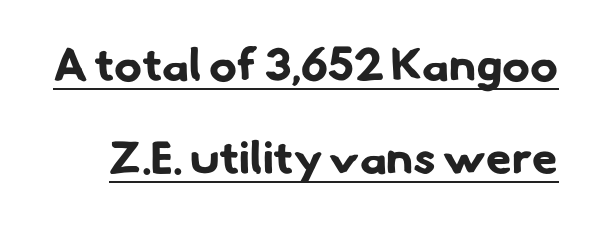
The image shows 46 px bold sans-serif type; set loose line spacing (2.02x), normal letter spacing, underlined; low stroke contrast and a small x-height.
